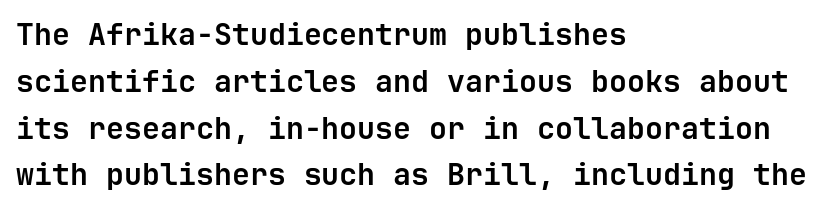
{"serif": "no", "italic": "no", "bold": "yes", "weight": "semibold", "width": "normal", "stroke_contrast": "low", "x_height": "medium", "underline": "no", "align": "left", "line_spacing": "normal", "line_spacing_ratio": 1.56, "letter_spacing": "normal", "letter_spacing_em": 0.0, "glyph_px": 30}
